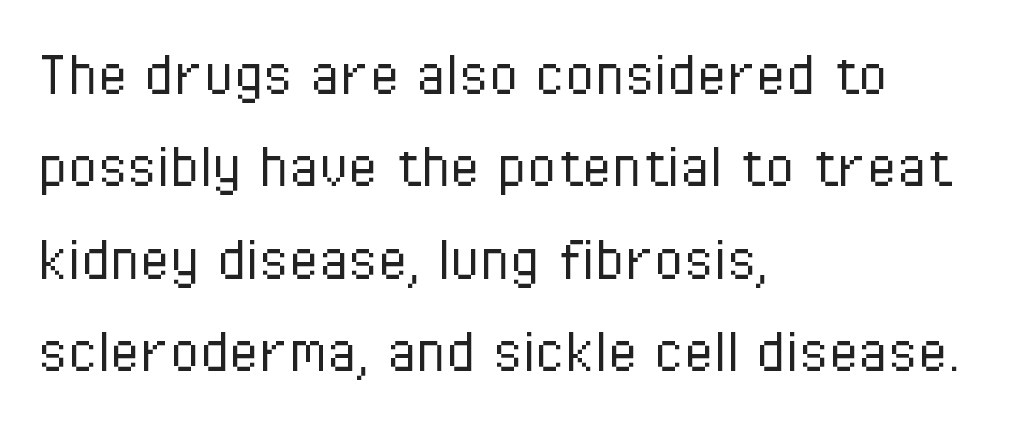
The foot of each line stays bare and open. Each stroke keeps to a modest, everyday thickness or less. Caption: multi-line text, flush left, ragged right. Tracking value appears to be zero — textbook default spacing.
